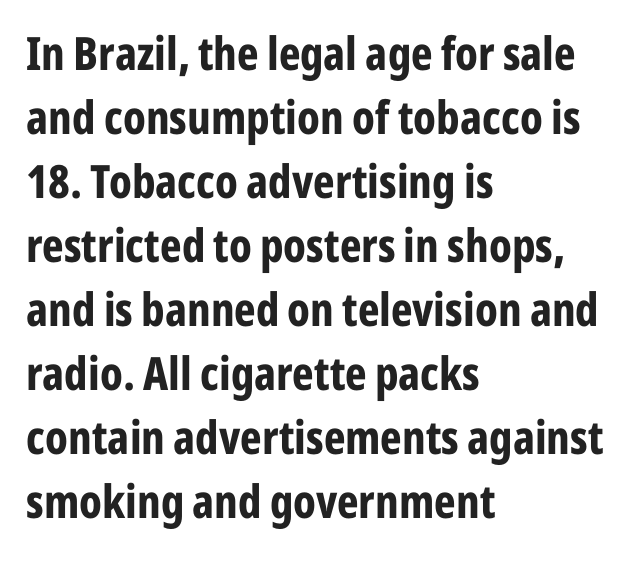
Q: Is the text bold? A: Yes.
Q: Is the text italic (slanted)? A: No, it is upright.
Q: Is the typeface a serif or a sans-serif typeface? A: Sans-serif.
Q: Is the text underlined? A: No.
Q: How is the paragraph aligned? A: Left-aligned.
Q: Is the spacing between letters normal or unusually wide? A: Normal.
Q: Is the spacing between lines tight, normal or loose? A: Normal.
Q: Width (condensed, normal, or wide)? A: Condensed.
Q: Stroke contrast? A: Low.
Q: x-height? A: Medium.
Q: Monospaced? A: No.
